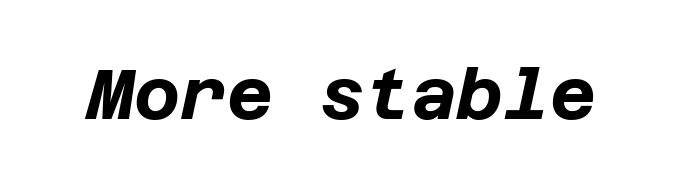
Look at the stroke-to-counter ratio: heavy, a bold. This rendering leaves character spacing at its baseline value. Does the lettering tilt? It does — this is italic. Lines of text with bare space underneath.
